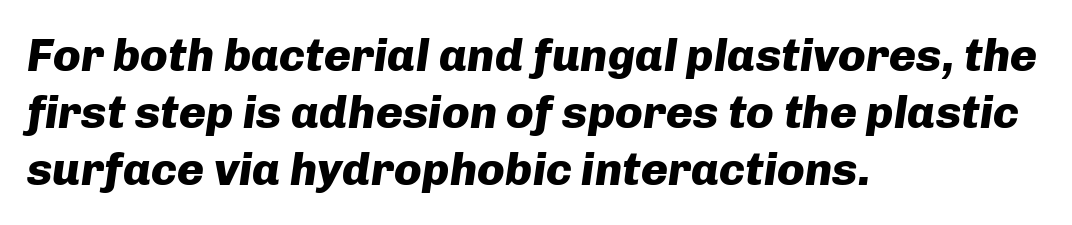
{"italic": "yes", "lean": "right", "slant_degrees": 8, "bold": "yes", "weight": "heavy", "width": "normal", "stroke_contrast": "low", "x_height": "medium", "monospaced": "no", "underline": "no", "align": "left", "line_spacing_ratio": 1.24, "letter_spacing": "normal", "letter_spacing_em": 0.0, "glyph_px": 46}
